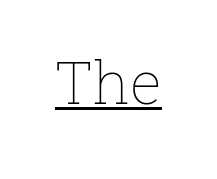
Q: Is the text bold? A: No.
Q: Is the text italic (slanted)? A: No, it is upright.
Q: Is the text underlined? A: Yes.
Q: Is the spacing between letters normal or unusually wide? A: Normal.
Q: Width (condensed, normal, or wide)? A: Normal.
Q: Stroke contrast? A: Low.
Q: x-height? A: Medium.
Q: Monospaced? A: No.
